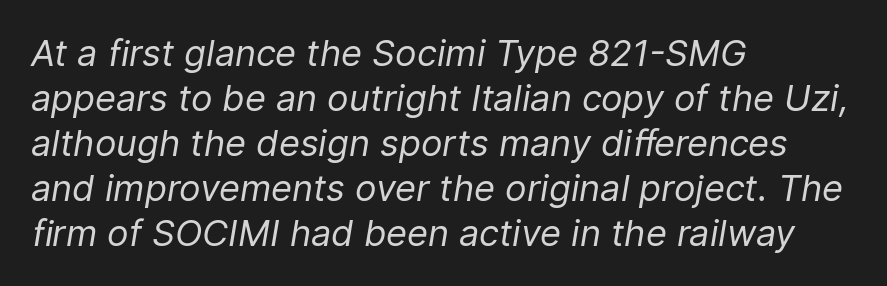
{"italic": "yes", "lean": "right", "slant_degrees": 9, "bold": "no", "weight": "regular", "width": "normal", "stroke_contrast": "low", "x_height": "medium", "monospaced": "no", "underline": "no", "align": "left", "line_spacing": "normal", "line_spacing_ratio": 1.25, "letter_spacing": "normal", "letter_spacing_em": 0.0, "glyph_px": 36}
